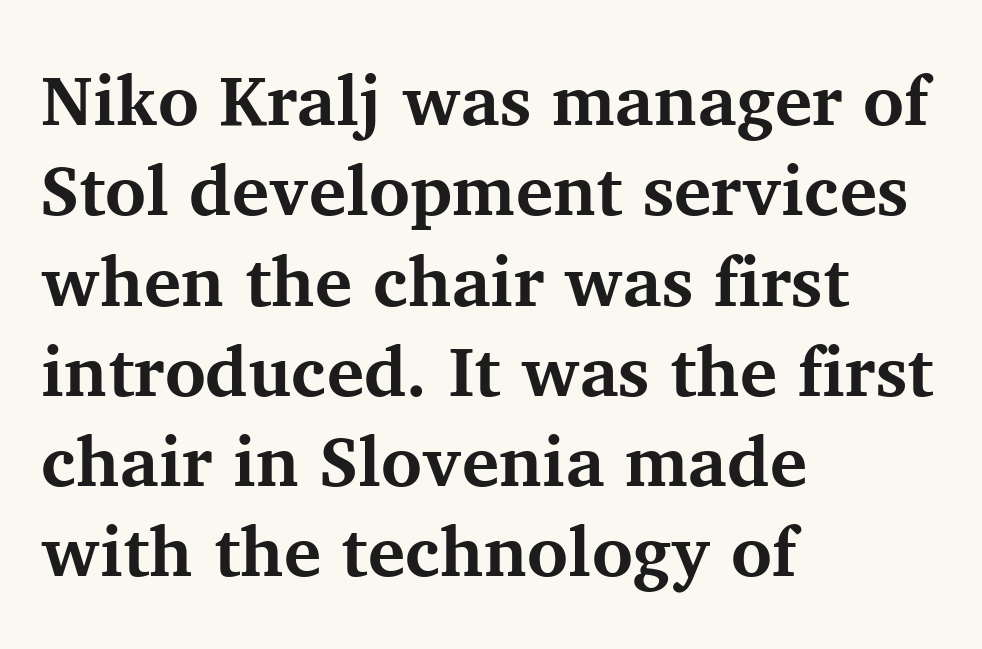
Q: Is the text bold? A: Yes.
Q: Is the text italic (slanted)? A: No, it is upright.
Q: Is the typeface a serif or a sans-serif typeface? A: Serif.
Q: Is the text underlined? A: No.
Q: How is the paragraph aligned? A: Left-aligned.
Q: Is the spacing between letters normal or unusually wide? A: Normal.
Q: Is the spacing between lines tight, normal or loose? A: Normal.
Q: Width (condensed, normal, or wide)? A: Normal.
Q: Stroke contrast? A: Medium.
Q: x-height? A: Medium.
Q: Monospaced? A: No.
